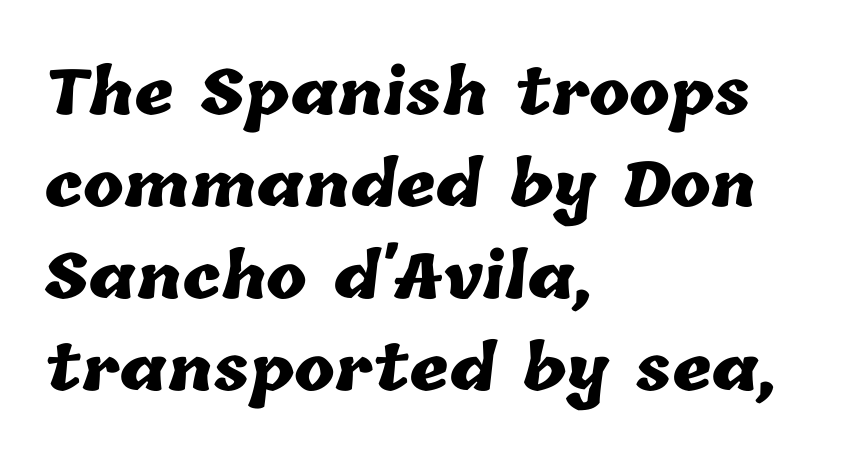
Q: Is the text bold? A: Yes.
Q: Is the text underlined? A: No.
Q: How is the paragraph aligned? A: Left-aligned.
Q: Is the spacing between letters normal or unusually wide? A: Normal.
Q: Is the spacing between lines tight, normal or loose? A: Normal.
Q: Width (condensed, normal, or wide)? A: Normal.
Q: Stroke contrast? A: Low.
Q: x-height? A: Medium.
Q: Monospaced? A: No.
